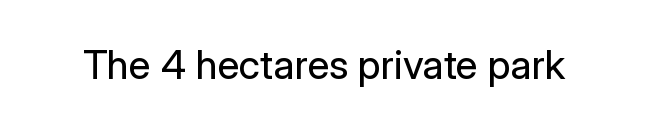
No italicization has been applied; the sample stays upright. The space directly below the letters is spotless. There is no visible air inserted between adjacent glyphs. Is this a heavy cut? Hardly; it is regular or lighter.
